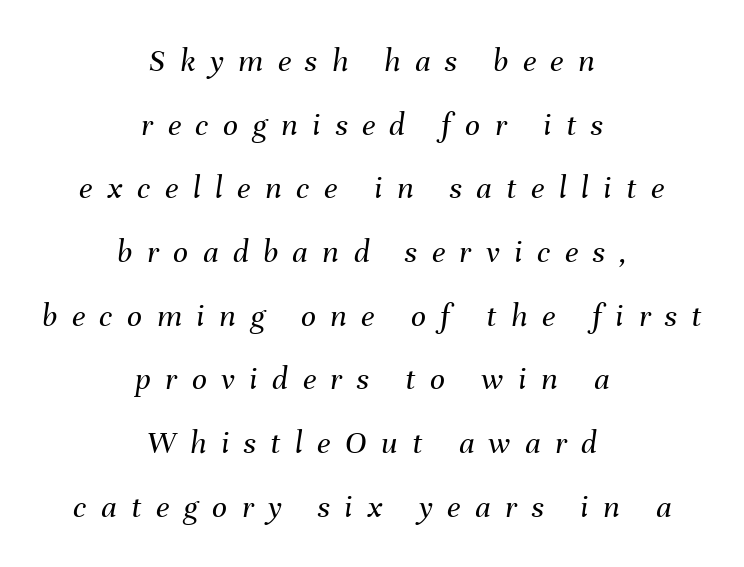
Q: Is the text bold? A: No.
Q: Is the text italic (slanted)? A: Yes, it leans right by about 8 degrees.
Q: Is the text underlined? A: No.
Q: How is the paragraph aligned? A: Centered.
Q: Is the spacing between letters normal or unusually wide? A: Unusually wide.
Q: Is the spacing between lines tight, normal or loose? A: Loose.
Q: Width (condensed, normal, or wide)? A: Normal.
Q: Stroke contrast? A: Medium.
Q: x-height? A: Medium.
Q: Monospaced? A: No.
